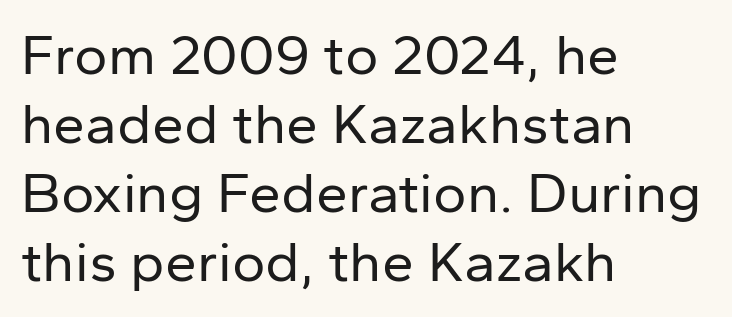
{"serif": "no", "italic": "no", "bold": "no", "weight": "regular", "width": "normal", "stroke_contrast": "low", "x_height": "medium", "monospaced": "no", "underline": "no", "align": "left", "line_spacing_ratio": 1.21, "letter_spacing": "normal", "letter_spacing_em": 0.0, "glyph_px": 57}
